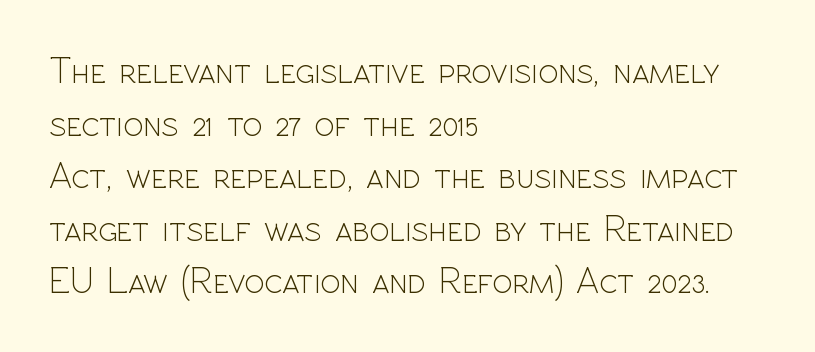
{"serif": "no", "italic": "no", "bold": "no", "weight": "light", "width": "normal", "x_height": "medium", "monospaced": "no", "underline": "no", "align": "left", "line_spacing": "normal", "line_spacing_ratio": 1.42, "letter_spacing": "normal", "letter_spacing_em": 0.0, "glyph_px": 37}
